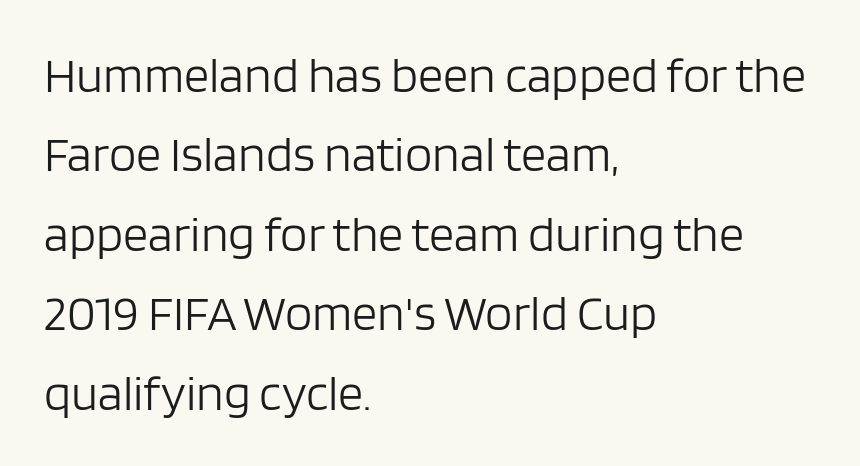
The image shows 50 px light sans-serif type, upright; set left-aligned, normal line spacing (1.59x), normal letter spacing, not underlined; low stroke contrast and a large x-height.
